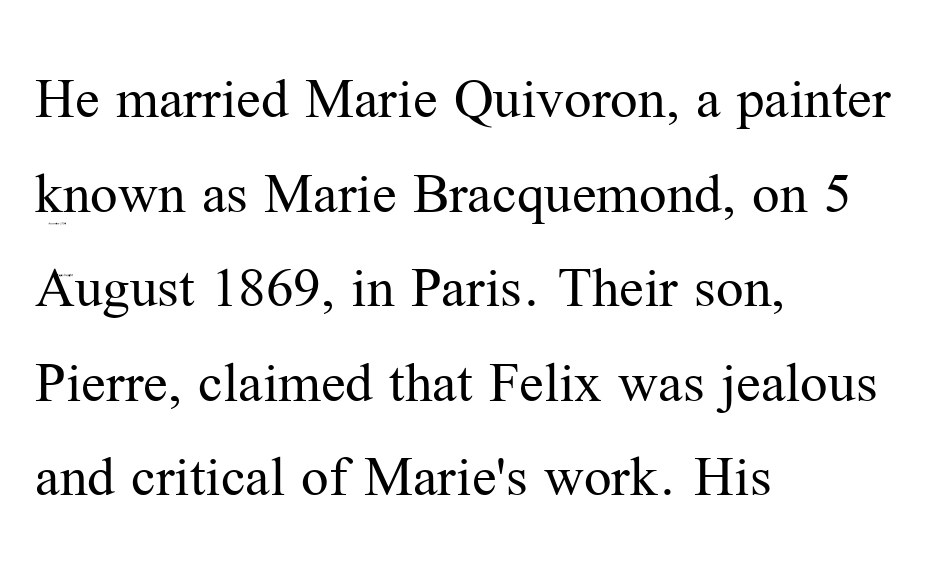
Q: Is the text bold? A: No.
Q: Is the text italic (slanted)? A: No, it is upright.
Q: Is the typeface a serif or a sans-serif typeface? A: Serif.
Q: Is the text underlined? A: No.
Q: How is the paragraph aligned? A: Left-aligned.
Q: Is the spacing between letters normal or unusually wide? A: Normal.
Q: Is the spacing between lines tight, normal or loose? A: Normal.
Q: Width (condensed, normal, or wide)? A: Normal.
Q: Stroke contrast? A: Medium.
Q: x-height? A: Medium.
Q: Monospaced? A: No.
